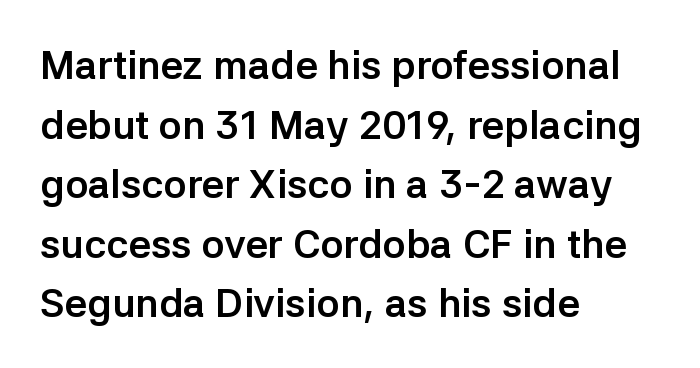
{"serif": "no", "italic": "no", "bold": "yes", "weight": "semibold", "width": "normal", "stroke_contrast": "low", "x_height": "medium", "monospaced": "no", "underline": "no", "align": "left", "line_spacing": "normal", "line_spacing_ratio": 1.49, "letter_spacing": "normal", "letter_spacing_em": 0.0, "glyph_px": 40}
